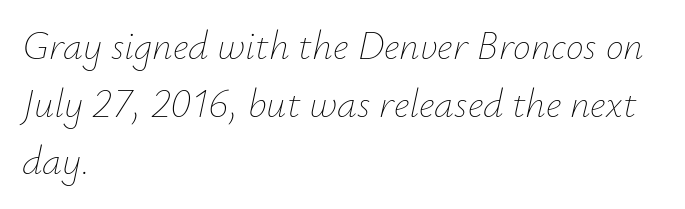
Q: Is the text bold? A: No.
Q: Is the text italic (slanted)? A: Yes, it leans right by about 12 degrees.
Q: Is the text underlined? A: No.
Q: How is the paragraph aligned? A: Left-aligned.
Q: Is the spacing between letters normal or unusually wide? A: Normal.
Q: Is the spacing between lines tight, normal or loose? A: Normal.
Q: Width (condensed, normal, or wide)? A: Normal.
Q: Stroke contrast? A: Low.
Q: x-height? A: Small.
Q: Monospaced? A: No.
